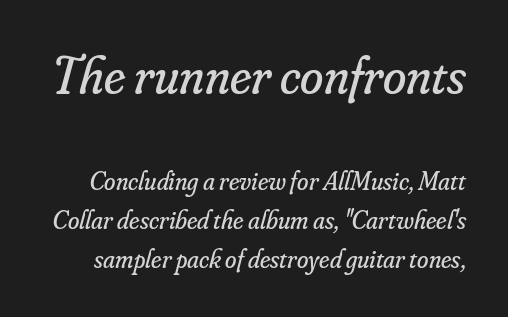
Q: Is the text bold? A: No.
Q: Is the text italic (slanted)? A: Yes, it leans right by about 16 degrees.
Q: Is the typeface a serif or a sans-serif typeface? A: Serif.
Q: Is the text underlined? A: No.
Q: Is the spacing between letters normal or unusually wide? A: Normal.
Q: Is the spacing between lines tight, normal or loose? A: Normal.
Q: Which block of text is set in a larger size, the first (top) or the second (bottom)? A: The first (top) one.
Q: Width (condensed, normal, or wide)? A: Normal.
Q: Stroke contrast? A: Low.
Q: x-height? A: Small.
Q: Monospaced? A: No.
